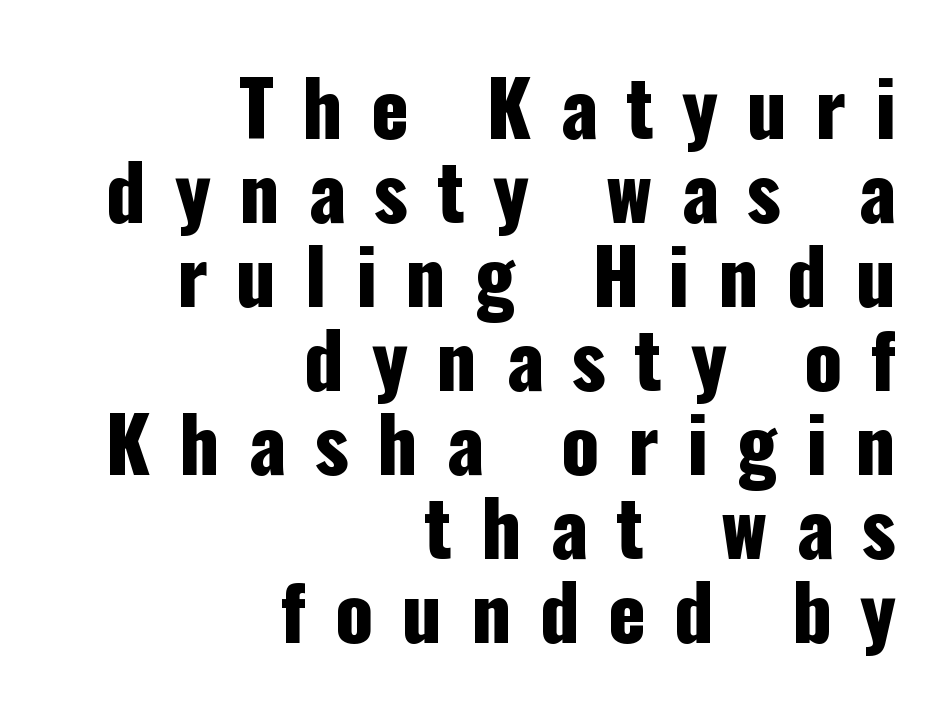
The image shows 77 px condensed sans-serif type, upright; set right-aligned, tight line spacing (1.09x), unusually wide letter spacing (+0.37 em), not underlined; low stroke contrast and a medium x-height.
